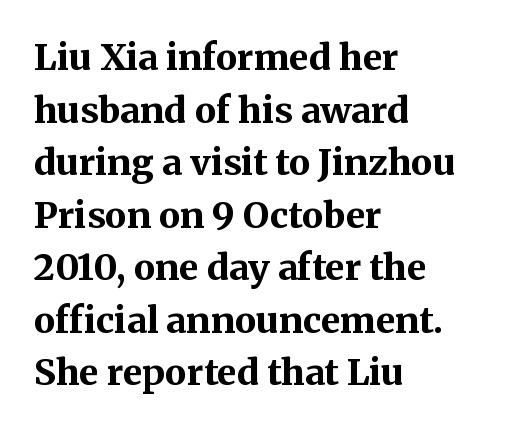
Q: Is the text bold? A: Yes.
Q: Is the text italic (slanted)? A: No, it is upright.
Q: Is the typeface a serif or a sans-serif typeface? A: Serif.
Q: Is the text underlined? A: No.
Q: How is the paragraph aligned? A: Left-aligned.
Q: Is the spacing between letters normal or unusually wide? A: Normal.
Q: Is the spacing between lines tight, normal or loose? A: Normal.
Q: Width (condensed, normal, or wide)? A: Normal.
Q: Stroke contrast? A: Medium.
Q: x-height? A: Medium.
Q: Monospaced? A: No.
